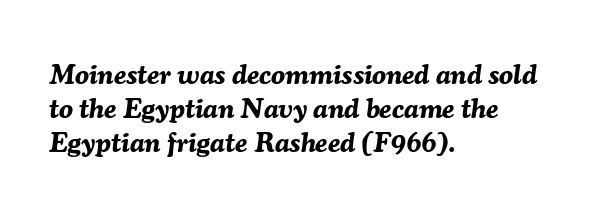
Q: Is the text bold? A: Yes.
Q: Is the text italic (slanted)? A: Yes, it leans right by about 7 degrees.
Q: Is the text underlined? A: No.
Q: How is the paragraph aligned? A: Left-aligned.
Q: Is the spacing between letters normal or unusually wide? A: Normal.
Q: Width (condensed, normal, or wide)? A: Normal.
Q: Stroke contrast? A: Medium.
Q: x-height? A: Medium.
Q: Monospaced? A: No.
